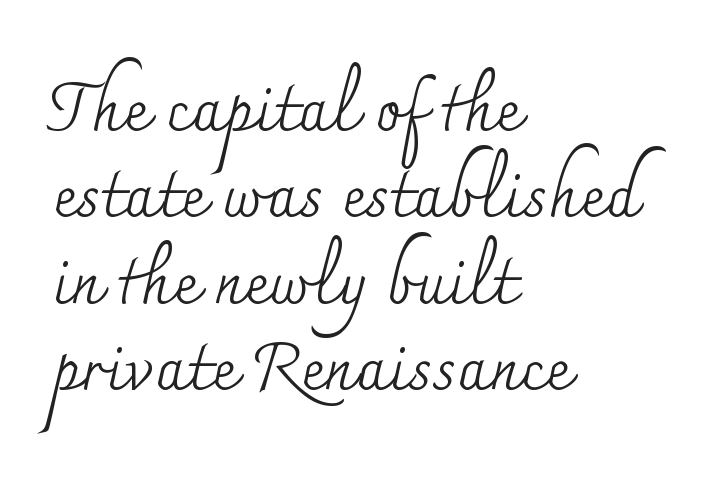
The gap between lines stays unmarked. Successive baselines arrive at the customary interval. This sample uses plain, unmodified letter spacing. Heft: none added — not bold. Regarding serifs, this sample has them.
